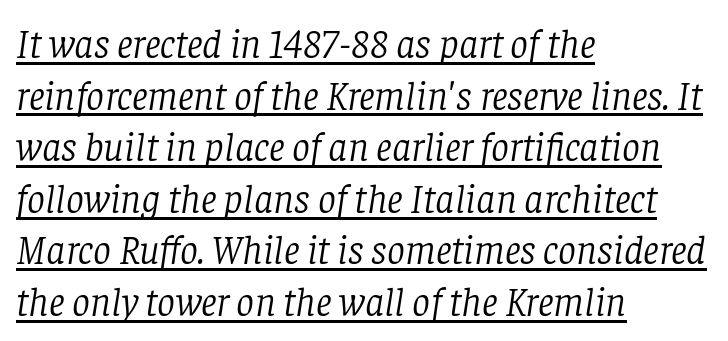
{"serif": "yes", "italic": "yes", "lean": "right", "slant_degrees": 8, "bold": "no", "weight": "light", "width": "normal", "stroke_contrast": "low", "x_height": "large", "monospaced": "no", "underline": "yes", "align": "left", "line_spacing": "normal", "line_spacing_ratio": 1.29, "letter_spacing": "normal", "letter_spacing_em": 0.0, "glyph_px": 40}
